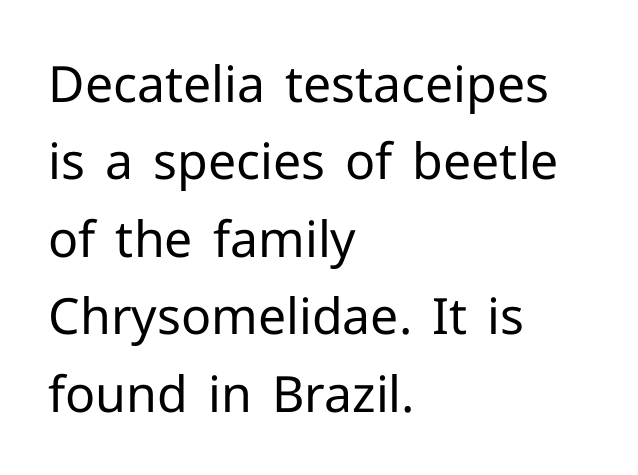
Serifs: no, the terminals of the letterforms are clean. Letters have the restrained weight of plain body copy at most. Do the characters align in a grid? No, the font is proportional. Notice how descenders clear the ascenders below comfortably — that's standard leading.
